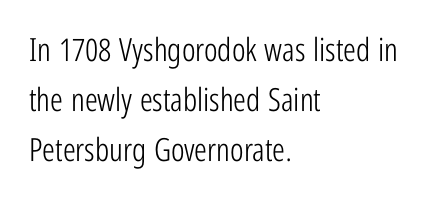
The lettering holds an erect, upright posture throughout. No extra tracking has been applied to these lines. The passage shown stacks its lines at a standard gap. The letters advance in unequal steps, a hallmark of proportional type. The specimen omits any rule beneath the text block's lines.
